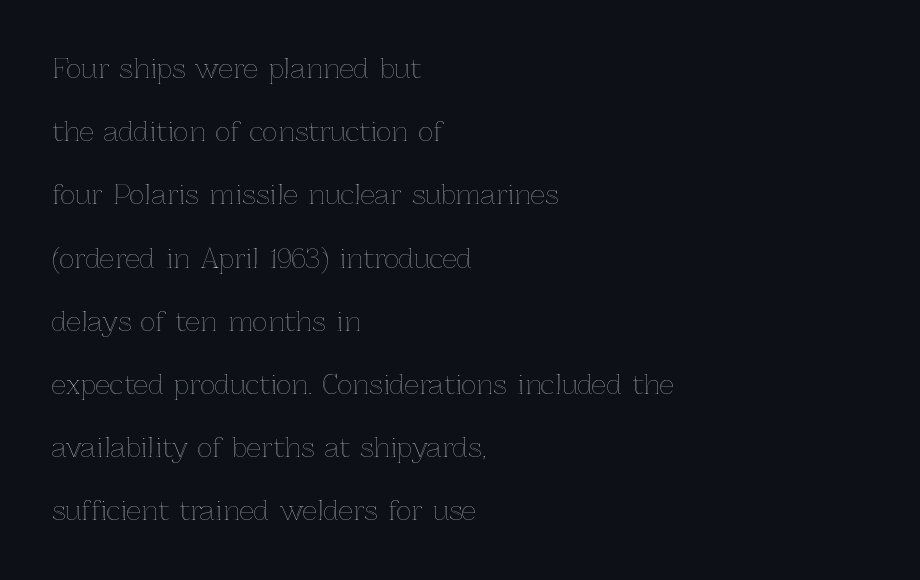
{"italic": "no", "underline": "no", "align": "left", "line_spacing": "loose", "line_spacing_ratio": 2.43, "letter_spacing": "normal", "letter_spacing_em": 0.0, "glyph_px": 26}
